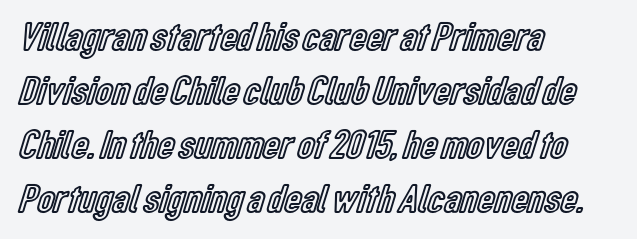
{"width": "condensed", "x_height": "medium", "monospaced": "no", "underline": "no", "align": "left", "line_spacing": "normal", "line_spacing_ratio": 1.32, "letter_spacing": "normal", "letter_spacing_em": 0.0, "glyph_px": 41}
